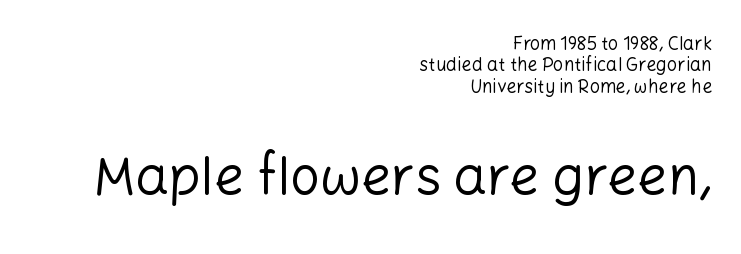
Q: Is the text bold? A: No.
Q: Is the text italic (slanted)? A: No, it is upright.
Q: Is the typeface a serif or a sans-serif typeface? A: Sans-serif.
Q: Is the text underlined? A: No.
Q: How is the paragraph aligned? A: Right-aligned.
Q: Is the spacing between letters normal or unusually wide? A: Normal.
Q: Which block of text is set in a larger size, the first (top) or the second (bottom)? A: The second (bottom) one.
Q: Width (condensed, normal, or wide)? A: Normal.
Q: Stroke contrast? A: Low.
Q: x-height? A: Medium.
Q: Monospaced? A: No.
